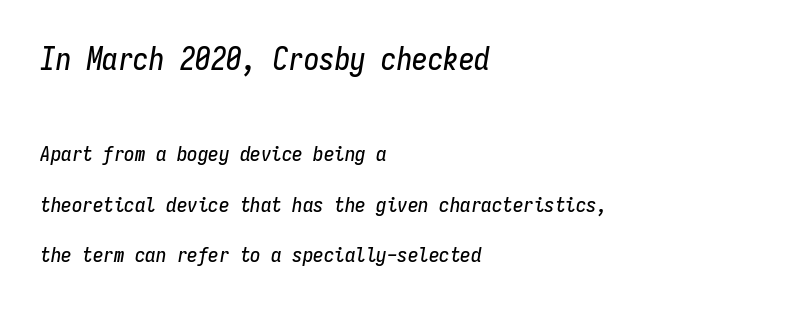
Q: Is the text italic (slanted)? A: Yes, it leans right by about 9 degrees.
Q: Is the text underlined? A: No.
Q: How is the paragraph aligned? A: Left-aligned.
Q: Is the spacing between letters normal or unusually wide? A: Normal.
Q: Is the spacing between lines tight, normal or loose? A: Loose.
Q: Which block of text is set in a larger size, the first (top) or the second (bottom)? A: The first (top) one.
Q: Width (condensed, normal, or wide)? A: Condensed.
Q: Stroke contrast? A: Low.
Q: x-height? A: Medium.
Q: Monospaced? A: Yes.
